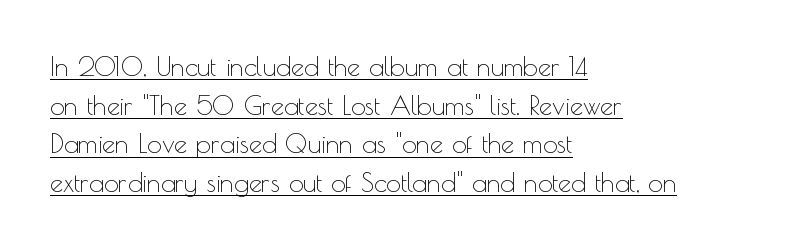
Ink coverage per letter is moderate at most. You can see a thin bar hugging the bottom of the glyphs. Every row of glyphs begins at an identical x-position on the left. The block of text has a typical density, with ordinary space between rows. No italicization has been applied; the sample stays upright.
